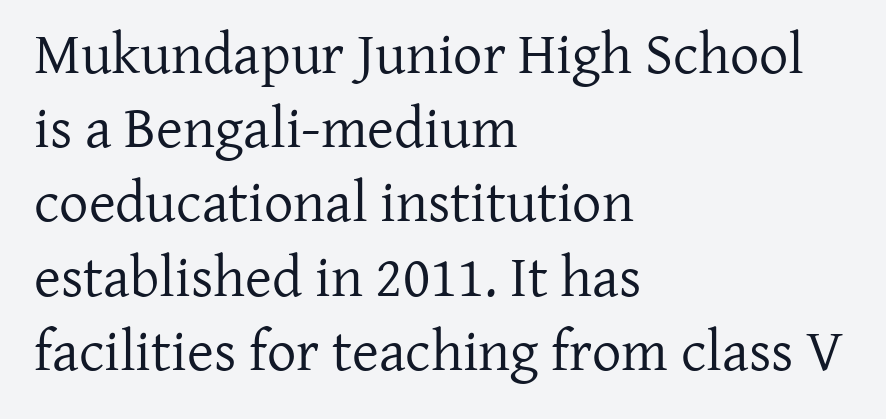
Q: Is the text bold? A: No.
Q: Is the text italic (slanted)? A: No, it is upright.
Q: Is the typeface a serif or a sans-serif typeface? A: Serif.
Q: Is the text underlined? A: No.
Q: How is the paragraph aligned? A: Left-aligned.
Q: Is the spacing between letters normal or unusually wide? A: Normal.
Q: Is the spacing between lines tight, normal or loose? A: Normal.
Q: Width (condensed, normal, or wide)? A: Normal.
Q: Stroke contrast? A: Low.
Q: x-height? A: Medium.
Q: Monospaced? A: No.
